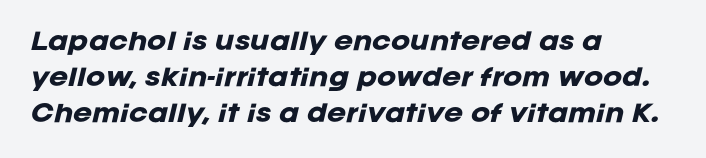
Compared with a centered layout, this one pins lines to the left instead. Tracking value appears to be zero — textbook default spacing. Quick note: italic. I'd describe the lettering as bold — thick and assertive.
